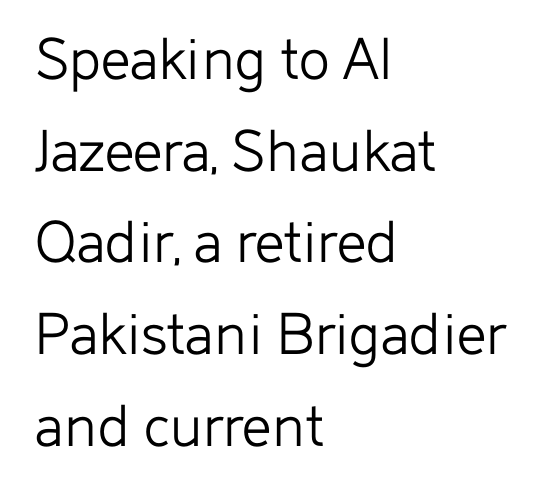
Q: Is the text bold? A: No.
Q: Is the text italic (slanted)? A: No, it is upright.
Q: Is the typeface a serif or a sans-serif typeface? A: Sans-serif.
Q: Is the text underlined? A: No.
Q: How is the paragraph aligned? A: Left-aligned.
Q: Is the spacing between letters normal or unusually wide? A: Normal.
Q: Is the spacing between lines tight, normal or loose? A: Normal.
Q: Width (condensed, normal, or wide)? A: Normal.
Q: Stroke contrast? A: Low.
Q: x-height? A: Medium.
Q: Monospaced? A: No.
